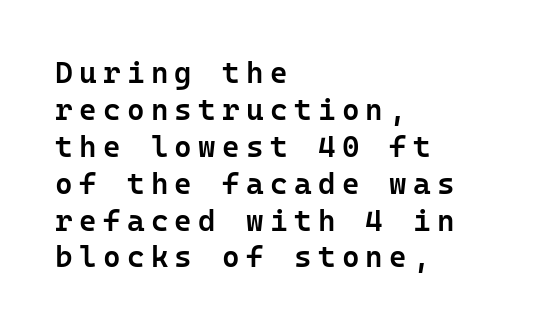
{"serif": "no", "italic": "no", "bold": "semi", "weight": "semibold", "width": "normal", "stroke_contrast": "low", "x_height": "medium", "underline": "no", "align": "left", "line_spacing_ratio": 1.23, "letter_spacing": "wide", "letter_spacing_em": 0.21, "glyph_px": 30}
